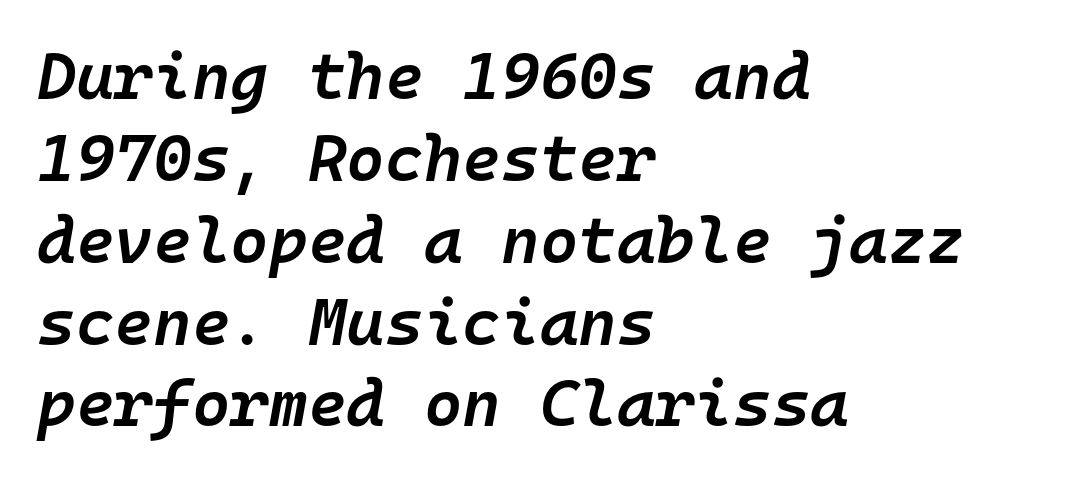
Q: Is the text bold? A: Semi-bold.
Q: Is the text italic (slanted)? A: Yes, it leans right by about 10 degrees.
Q: Is the text underlined? A: No.
Q: How is the paragraph aligned? A: Left-aligned.
Q: Is the spacing between letters normal or unusually wide? A: Normal.
Q: Width (condensed, normal, or wide)? A: Normal.
Q: Stroke contrast? A: Low.
Q: x-height? A: Medium.
Q: Monospaced? A: Yes.
